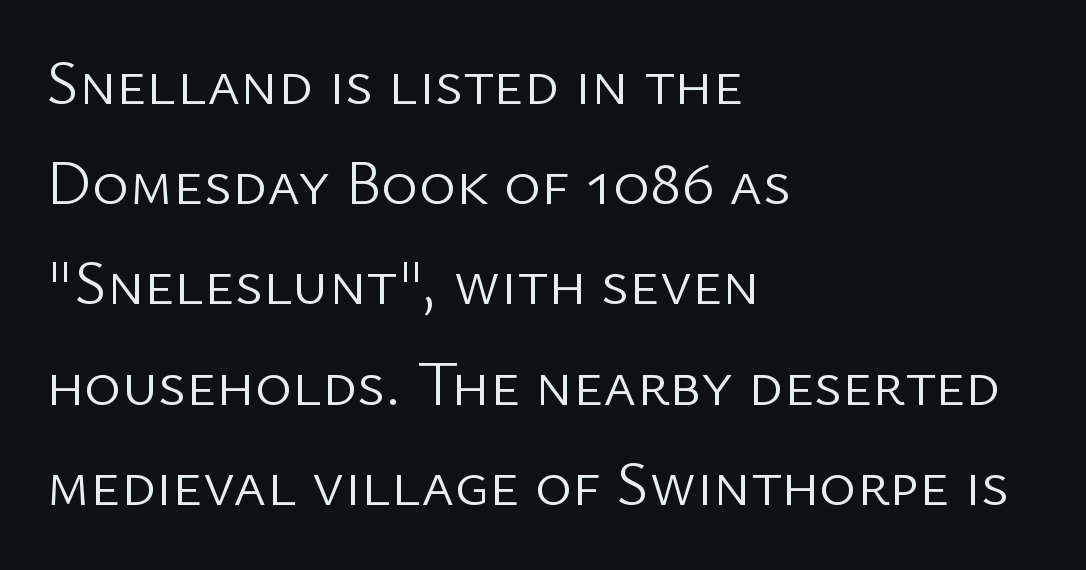
Short and long lines alike share a common starting point at left. Compared with a typical body face, this is equally light or lighter still. The text was rendered using a sans face with plain stroke endings. Vertically, the passage feels balanced, rows spaced as you'd expect. Each letter keeps its own natural width here, so spacing adapts to shape.
